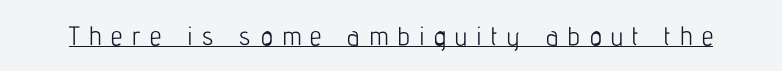
Q: Is the text bold? A: No.
Q: Is the text italic (slanted)? A: No, it is upright.
Q: Is the text underlined? A: Yes.
Q: Is the spacing between letters normal or unusually wide? A: Unusually wide.
